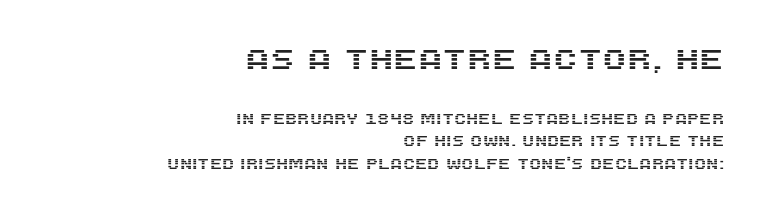
Q: Is the text italic (slanted)? A: No, it is upright.
Q: Is the typeface a serif or a sans-serif typeface? A: Sans-serif.
Q: Is the text underlined? A: No.
Q: How is the paragraph aligned? A: Right-aligned.
Q: Is the spacing between letters normal or unusually wide? A: Normal.
Q: Is the spacing between lines tight, normal or loose? A: Normal.
Q: Which block of text is set in a larger size, the first (top) or the second (bottom)? A: The first (top) one.
Q: Width (condensed, normal, or wide)? A: Normal.
Q: Stroke contrast? A: Medium.
Q: x-height? A: Large.
Q: Monospaced? A: No.
